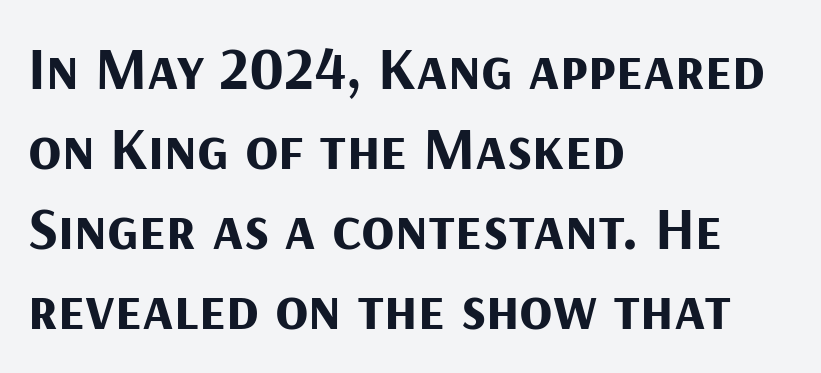
The image shows 61 px bold sans-serif type, upright; set left-aligned, normal line spacing (1.31x), normal letter spacing, not underlined; medium stroke contrast and a medium x-height.
